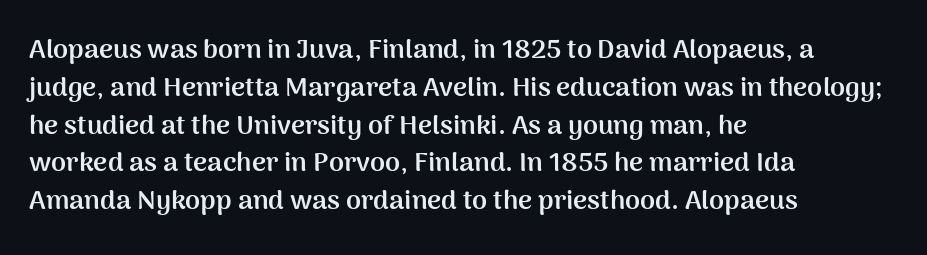
{"italic": "no", "bold": "yes", "underline": "no", "align": "left", "line_spacing": "normal", "line_spacing_ratio": 1.4, "letter_spacing": "normal", "letter_spacing_em": 0.0, "glyph_px": 27}
